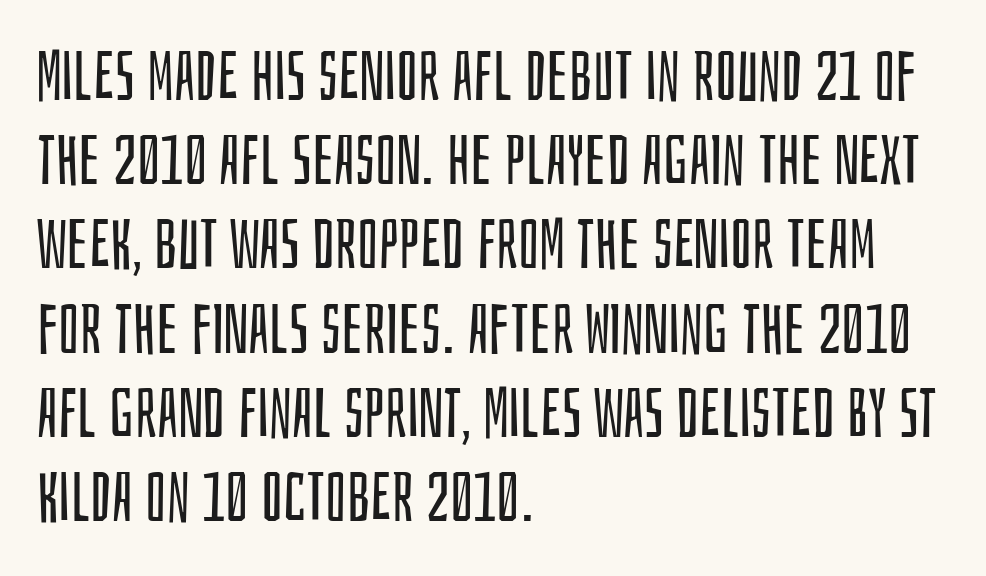
Q: Is the text bold? A: No.
Q: Is the text italic (slanted)? A: No, it is upright.
Q: Is the typeface a serif or a sans-serif typeface? A: Sans-serif.
Q: Is the text underlined? A: No.
Q: How is the paragraph aligned? A: Left-aligned.
Q: Is the spacing between letters normal or unusually wide? A: Normal.
Q: Width (condensed, normal, or wide)? A: Condensed.
Q: Stroke contrast? A: Low.
Q: x-height? A: Large.
Q: Monospaced? A: No.
